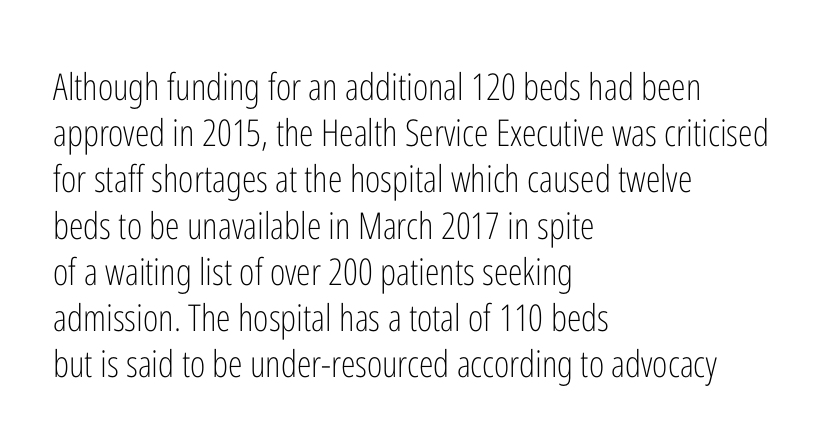
This rendering leaves character spacing at its baseline value. Is there any slant? The stems are plumb. Are there feet on the stems? There aren't — it's a sans. Compared with a typical body face, this is equally light or lighter still.
